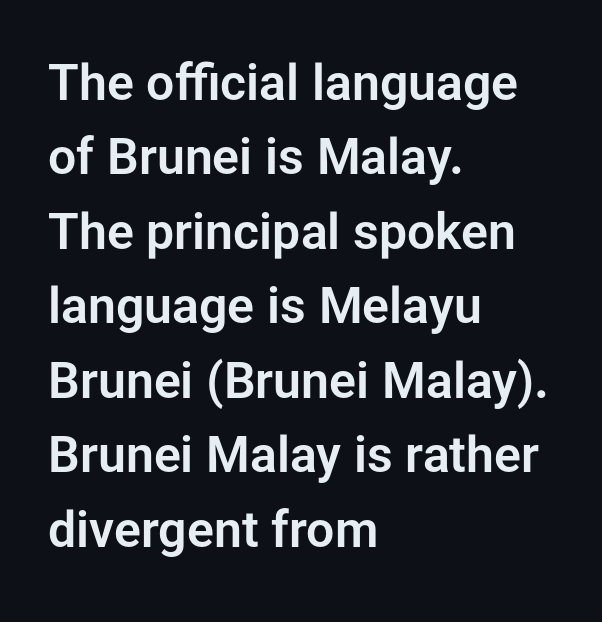
{"serif": "no", "italic": "no", "width": "normal", "stroke_contrast": "low", "x_height": "medium", "monospaced": "no", "underline": "no", "align": "left", "line_spacing": "normal", "line_spacing_ratio": 1.49, "letter_spacing": "normal", "letter_spacing_em": 0.0, "glyph_px": 50}
